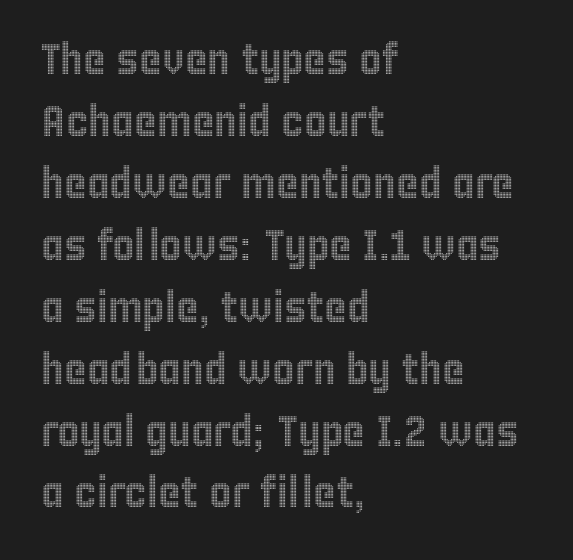
Q: Is the text italic (slanted)? A: No, it is upright.
Q: Is the text underlined? A: No.
Q: How is the paragraph aligned? A: Left-aligned.
Q: Is the spacing between letters normal or unusually wide? A: Normal.
Q: Is the spacing between lines tight, normal or loose? A: Normal.
Q: Width (condensed, normal, or wide)? A: Condensed.
Q: x-height? A: Large.
Q: Monospaced? A: No.
